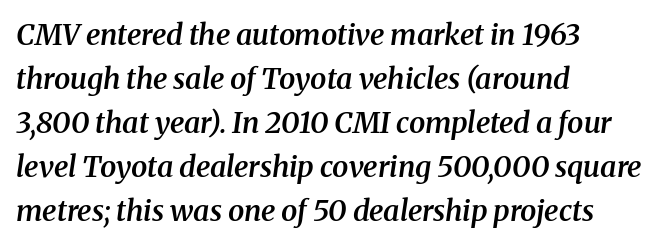
The image shows 29 px semibold serif type, italic (leaning right); set left-aligned, normal line spacing (1.52x), normal letter spacing, not underlined; medium stroke contrast and a medium x-height.
